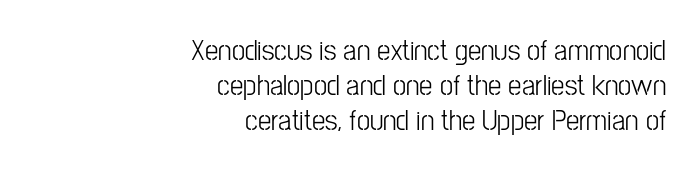
The image shows 30 px light, condensed sans-serif type, upright; set right-aligned, line spacing 1.16x, normal letter spacing, not underlined; low stroke contrast and a medium x-height.
